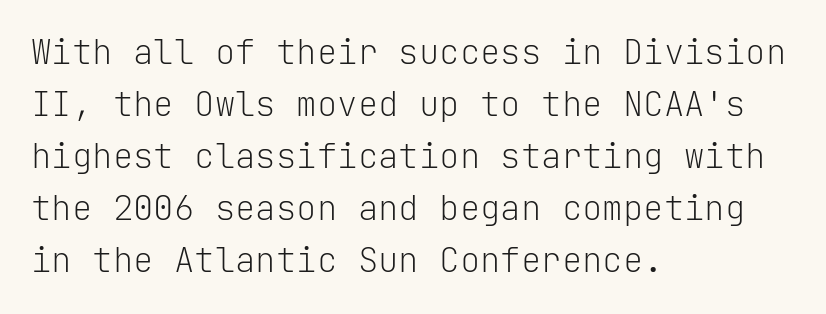
The image shows 34 px light sans-serif type, upright, monospaced; set left-aligned, normal line spacing (1.53x), normal letter spacing, not underlined; low stroke contrast and a medium x-height.
